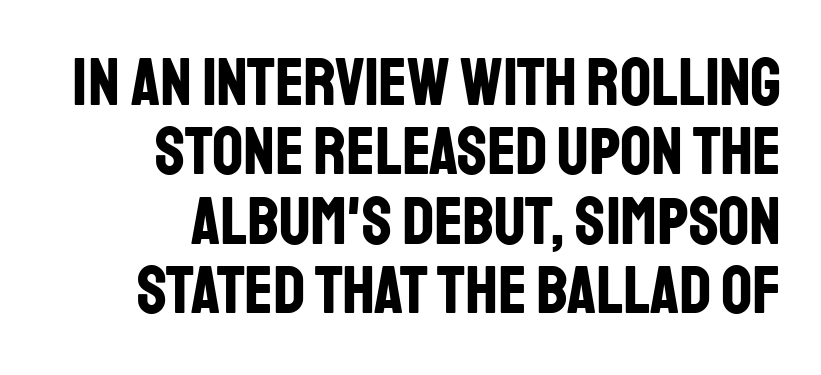
{"serif": "no", "italic": "no", "bold": "yes", "weight": "bold", "width": "condensed", "stroke_contrast": "low", "x_height": "large", "monospaced": "no", "underline": "no", "align": "right", "line_spacing": "tight", "line_spacing_ratio": 1.02, "letter_spacing": "normal", "letter_spacing_em": 0.0, "glyph_px": 68}
